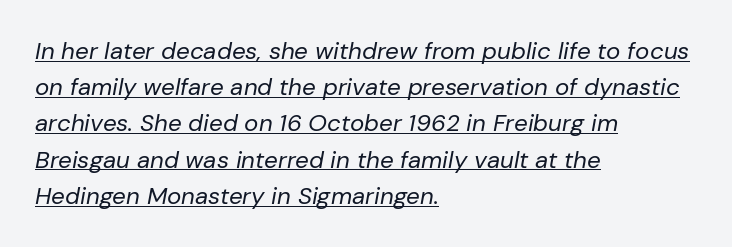
The whole block is typeset with a tilt. These glyphs show unthickened strokes, regular width or finer. Each line of the rendering has a horizontal stroke beneath the glyphs. The paragraph shown leans on its left margin.
